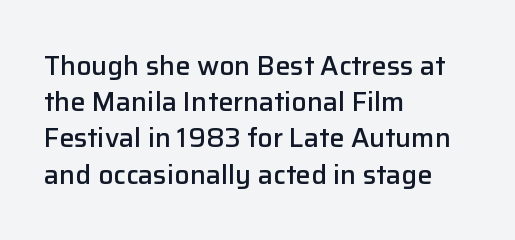
{"italic": "no", "bold": "semi", "underline": "no", "align": "left", "line_spacing": "normal", "line_spacing_ratio": 1.34, "letter_spacing": "normal", "letter_spacing_em": 0.0, "glyph_px": 27}
